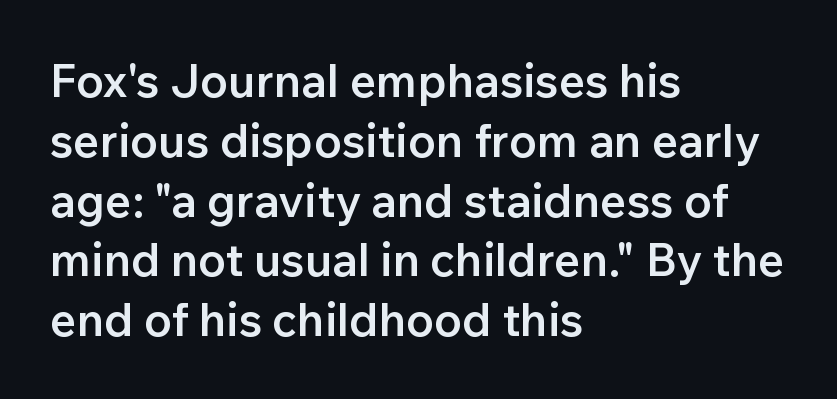
Looks like regular typesetting: each glyph gets only the width it needs. In terms of weight, the rendering is demibold, just under bold. The glyphs are unaccompanied by any horizontal stroke below them. Look at the tracking — it's just the regular setting, nothing added. If you drew a line through each stem, it would be perfectly vertical. To sum up the face: it is a sans, with no serifs.
